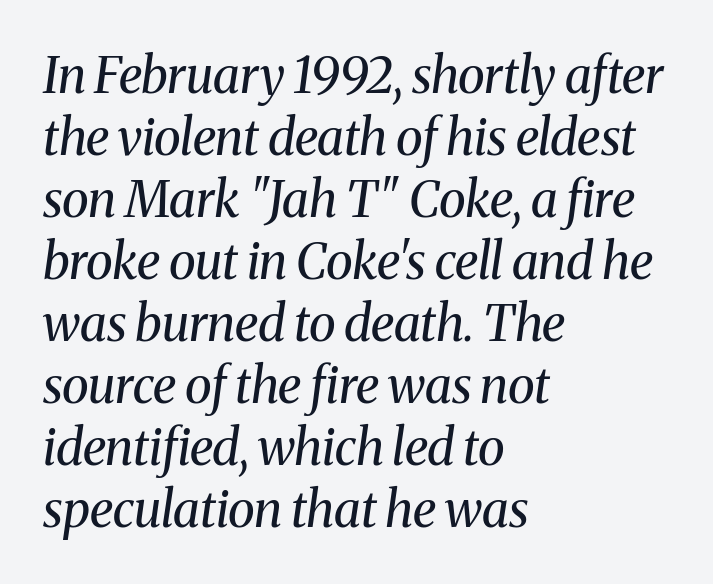
The letters advance in unequal steps, a hallmark of proportional type. The paragraph shown leans on its left margin. The passage shown has conventional tracking throughout. In terms of posture, this sample is oblique. Vertical stems look standard width or narrower in stroke. Words float on clear page, feet unadorned.
